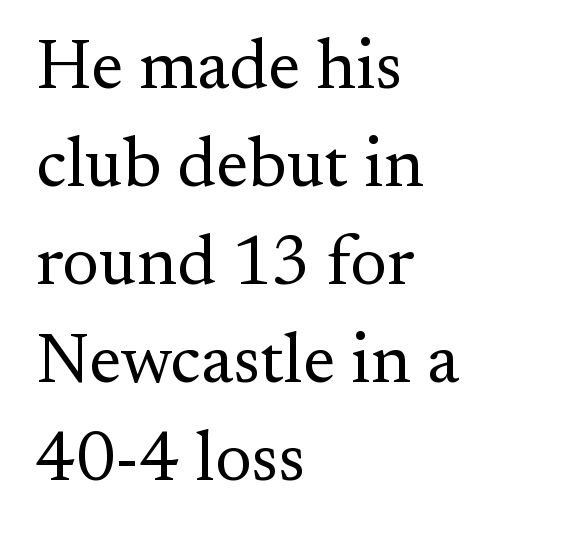
The image shows 70 px regular-weight serif type, upright; set left-aligned, normal line spacing (1.4x), normal letter spacing, not underlined; medium stroke contrast and a small x-height.
